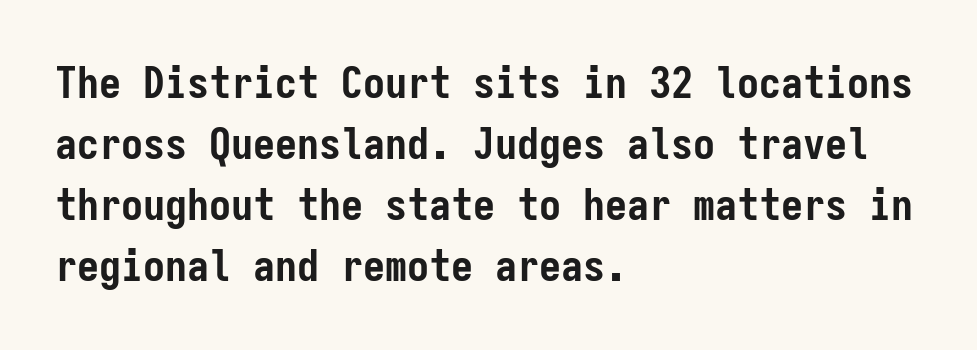
{"serif": "no", "italic": "no", "bold": "yes", "weight": "semibold", "width": "condensed", "stroke_contrast": "low", "x_height": "medium", "monospaced": "yes", "underline": "no", "align": "left", "line_spacing": "normal", "line_spacing_ratio": 1.39, "letter_spacing": "normal", "letter_spacing_em": 0.0, "glyph_px": 44}
